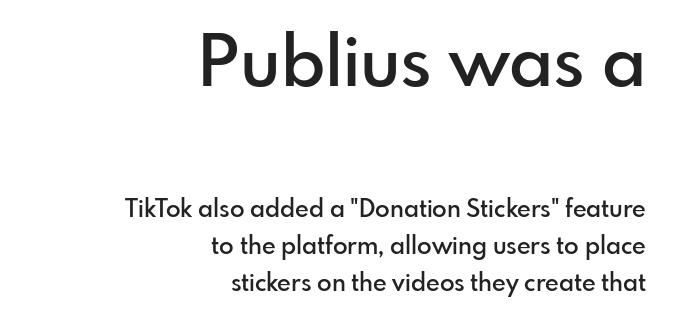
Q: Is the text bold? A: Semi-bold.
Q: Is the text italic (slanted)? A: No, it is upright.
Q: Is the typeface a serif or a sans-serif typeface? A: Sans-serif.
Q: Is the text underlined? A: No.
Q: How is the paragraph aligned? A: Right-aligned.
Q: Is the spacing between letters normal or unusually wide? A: Normal.
Q: Is the spacing between lines tight, normal or loose? A: Normal.
Q: Which block of text is set in a larger size, the first (top) or the second (bottom)? A: The first (top) one.
Q: Width (condensed, normal, or wide)? A: Normal.
Q: Stroke contrast? A: Low.
Q: x-height? A: Small.
Q: Monospaced? A: No.
